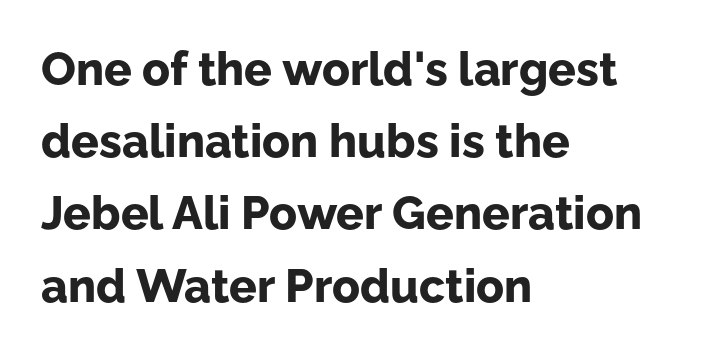
Q: Is the text bold? A: Yes.
Q: Is the text italic (slanted)? A: No, it is upright.
Q: Is the typeface a serif or a sans-serif typeface? A: Sans-serif.
Q: Is the text underlined? A: No.
Q: How is the paragraph aligned? A: Left-aligned.
Q: Is the spacing between letters normal or unusually wide? A: Normal.
Q: Is the spacing between lines tight, normal or loose? A: Normal.
Q: Width (condensed, normal, or wide)? A: Normal.
Q: Stroke contrast? A: Low.
Q: x-height? A: Medium.
Q: Monospaced? A: No.
